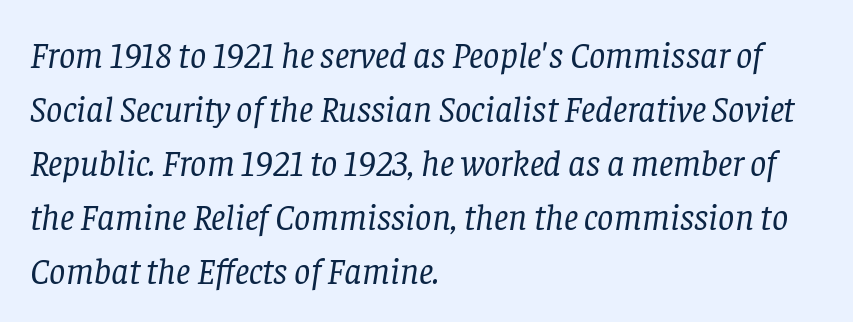
Q: Is the text bold? A: No.
Q: Is the text italic (slanted)? A: Yes, it leans right by about 8 degrees.
Q: Is the typeface a serif or a sans-serif typeface? A: Serif.
Q: Is the text underlined? A: No.
Q: How is the paragraph aligned? A: Left-aligned.
Q: Is the spacing between letters normal or unusually wide? A: Normal.
Q: Is the spacing between lines tight, normal or loose? A: Normal.
Q: Width (condensed, normal, or wide)? A: Normal.
Q: Stroke contrast? A: Low.
Q: x-height? A: Large.
Q: Monospaced? A: No.
